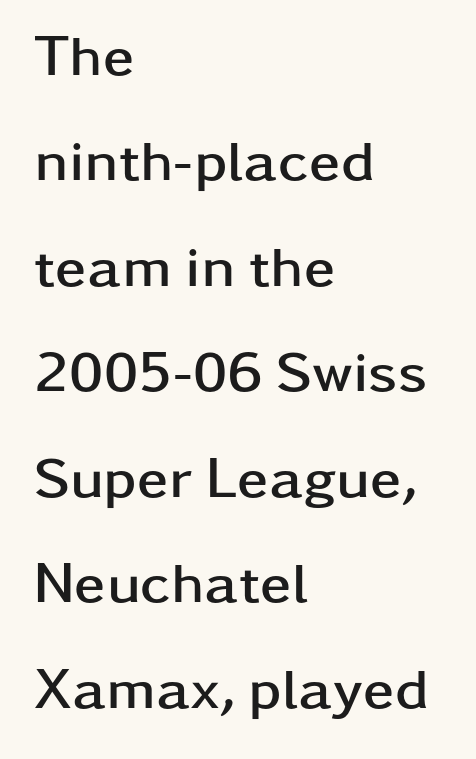
The image shows 57 px semibold, wide sans-serif type, upright; set left-aligned, line spacing 1.85x, normal letter spacing, not underlined; low stroke contrast and a medium x-height.
